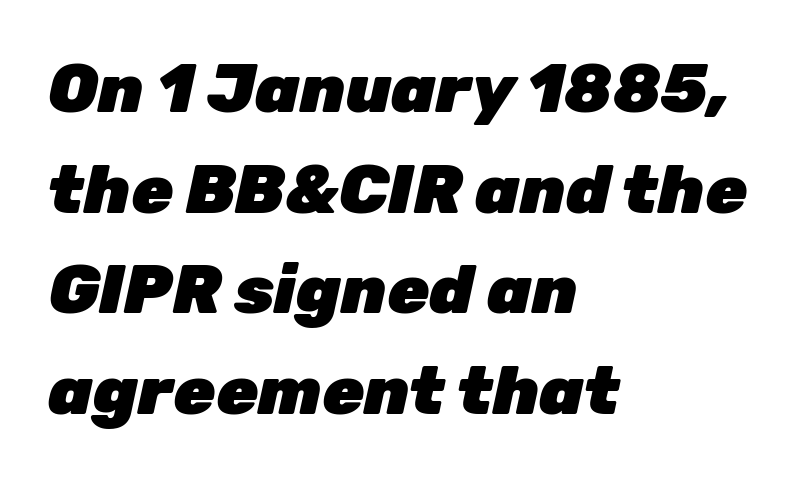
Line spacing here is normal. There is no visible air inserted between adjacent glyphs. Letters rest on an invisible, unmarked baseline. Character widths vary here, with narrow letters taking less room than wide ones. Designer's note — italics engaged. These words are printed bold, with thick strokes throughout.
